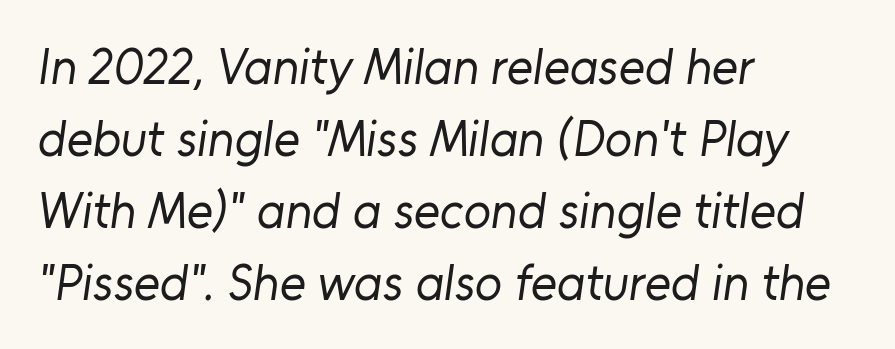
Is this a heavy cut? Hardly; it is regular or lighter. The rendering uses natural spacing where letterforms have individual widths. This block has exactly the height ordinary leading produces. Type style note: lacks serifs. The lines in this sample share a left origin and differ only in where they stop.
